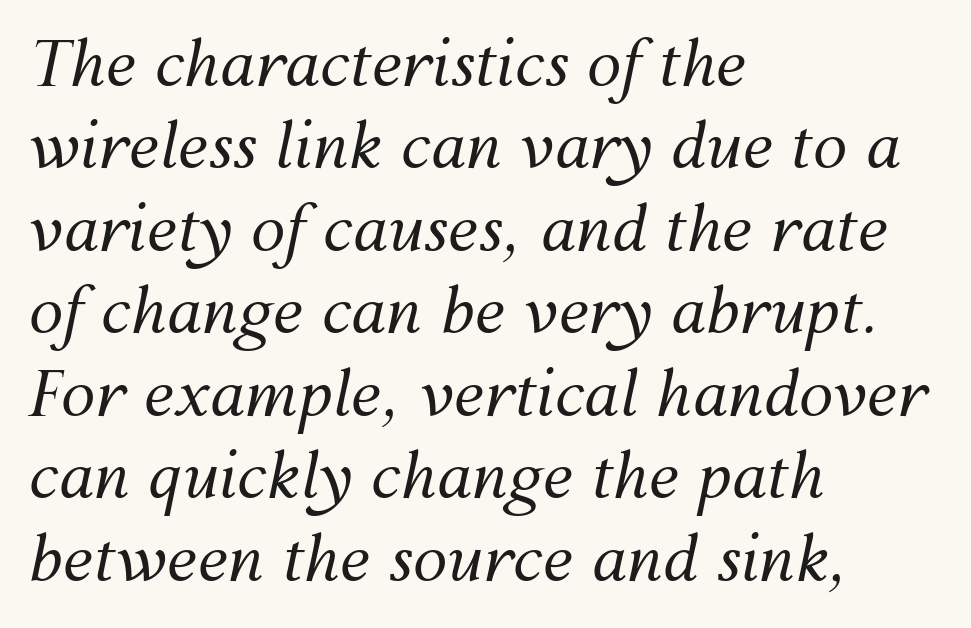
{"italic": "yes", "lean": "right", "slant_degrees": 12, "bold": "no", "weight": "regular", "width": "normal", "stroke_contrast": "medium", "x_height": "medium", "monospaced": "no", "underline": "no", "align": "left", "line_spacing": "normal", "line_spacing_ratio": 1.33, "letter_spacing": "normal", "letter_spacing_em": 0.0, "glyph_px": 62}
